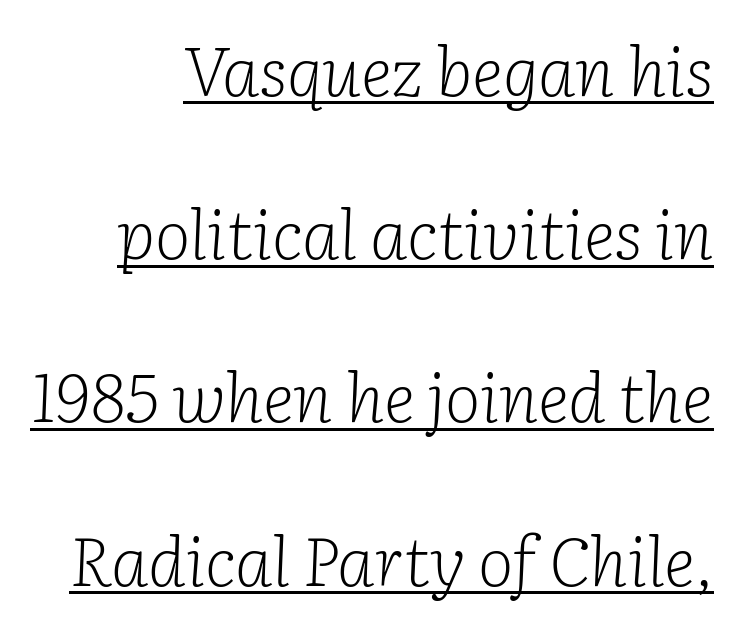
{"serif": "yes", "italic": "yes", "lean": "right", "slant_degrees": 2, "bold": "no", "weight": "light", "width": "normal", "stroke_contrast": "low", "x_height": "medium", "monospaced": "no", "underline": "yes", "align": "right", "line_spacing": "loose", "line_spacing_ratio": 2.4, "letter_spacing": "normal", "letter_spacing_em": 0.0, "glyph_px": 68}
